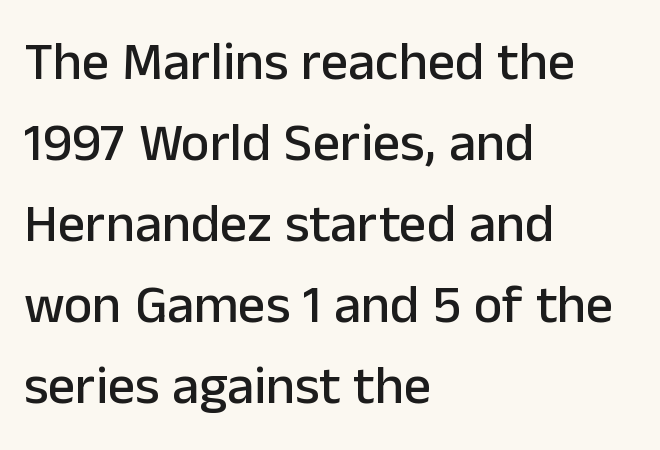
{"serif": "no", "italic": "no", "width": "normal", "stroke_contrast": "low", "x_height": "medium", "monospaced": "no", "underline": "no", "align": "left", "line_spacing": "normal", "line_spacing_ratio": 1.5, "letter_spacing": "normal", "letter_spacing_em": 0.0, "glyph_px": 54}
